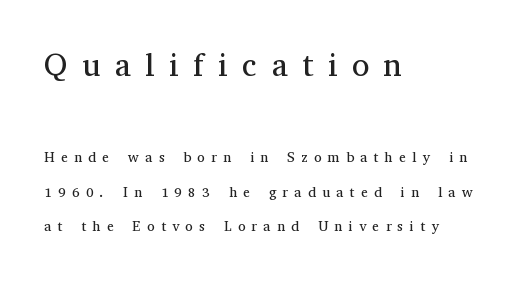
Students, note that the glyphs here are deliberately spaced far apart. The text block is weighted toward the left margin, trailing off unevenly rightward. If you drew a line through each stem, it would be perfectly vertical. Quick note: underline off. The designer dialed line spacing up above the default.
